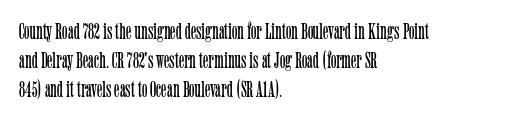
Q: Is the text bold? A: No.
Q: Is the text italic (slanted)? A: No, it is upright.
Q: Is the text underlined? A: No.
Q: How is the paragraph aligned? A: Left-aligned.
Q: Is the spacing between letters normal or unusually wide? A: Normal.
Q: Is the spacing between lines tight, normal or loose? A: Normal.
